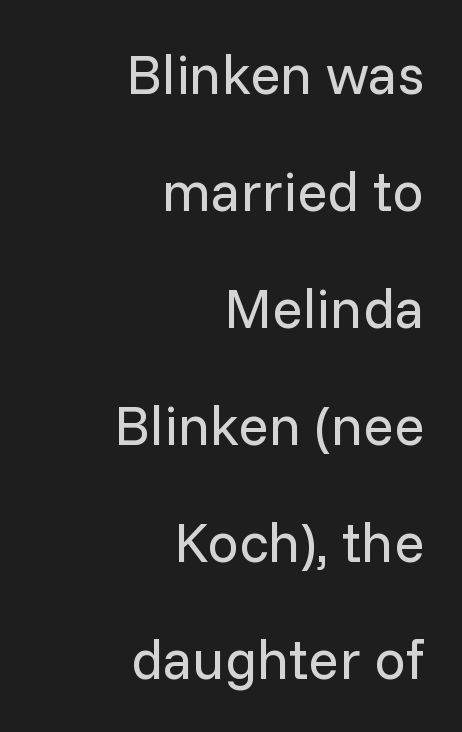
Q: Is the text bold? A: No.
Q: Is the text italic (slanted)? A: No, it is upright.
Q: Is the typeface a serif or a sans-serif typeface? A: Sans-serif.
Q: Is the text underlined? A: No.
Q: How is the paragraph aligned? A: Right-aligned.
Q: Is the spacing between letters normal or unusually wide? A: Normal.
Q: Is the spacing between lines tight, normal or loose? A: Loose.
Q: Width (condensed, normal, or wide)? A: Normal.
Q: Stroke contrast? A: Low.
Q: x-height? A: Medium.
Q: Monospaced? A: No.
